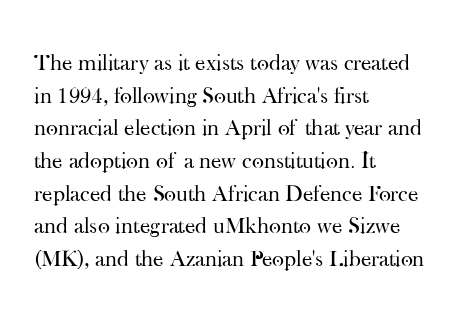
Characters follow at the spacing the type designer built in. The letterforms sit at book weight or below. Rendered with straight, roman letterforms. The rows are spaced the way most documents space them. The strip under each line holds only bare page.
